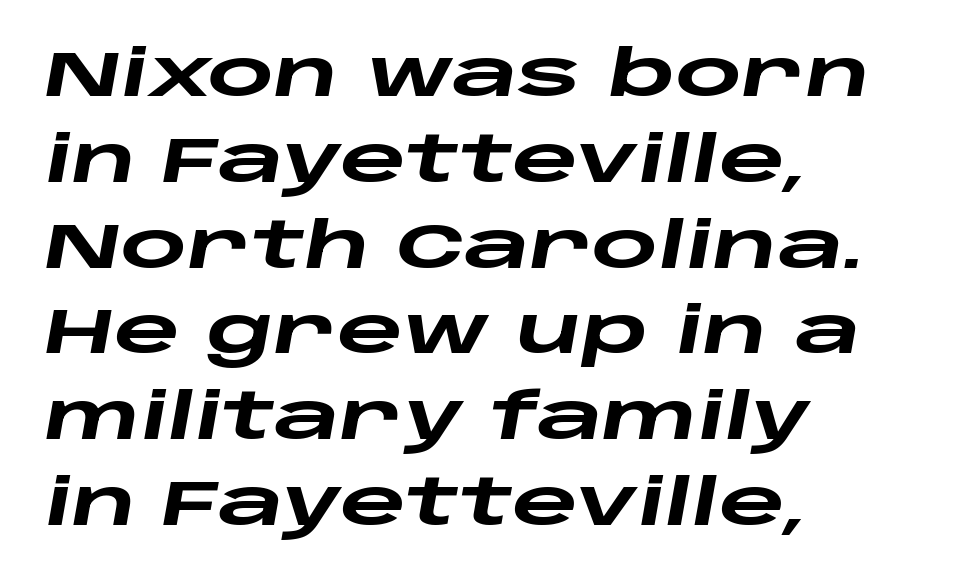
The strokes are fattened all the way to bold. Each row of text sits above clean, open space. Varying glyph widths throughout — classic text-font behaviour. Emphasis-style slanted type is in use.
